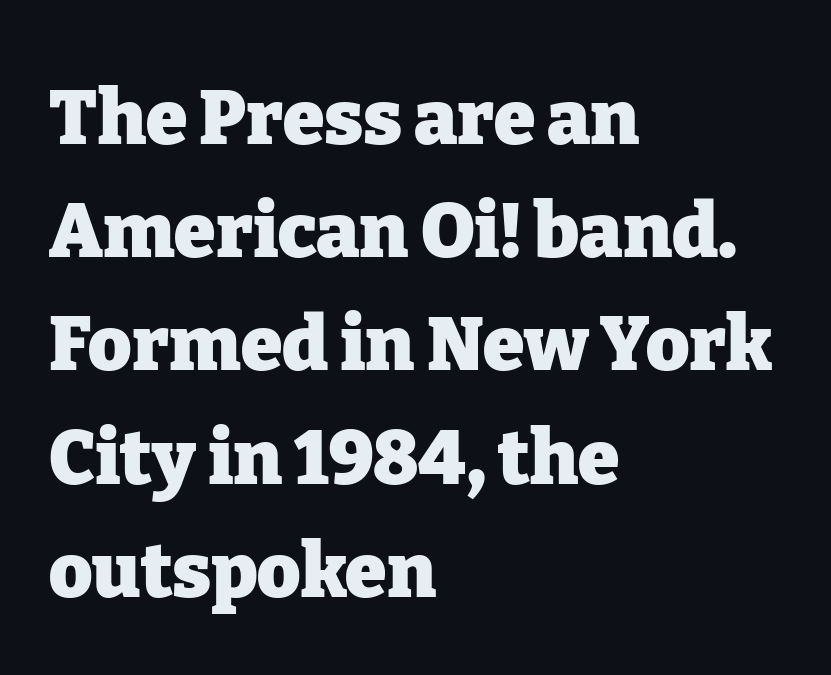
Q: Is the text bold? A: Yes.
Q: Is the text italic (slanted)? A: No, it is upright.
Q: Is the typeface a serif or a sans-serif typeface? A: Serif.
Q: Is the text underlined? A: No.
Q: How is the paragraph aligned? A: Left-aligned.
Q: Is the spacing between letters normal or unusually wide? A: Normal.
Q: Is the spacing between lines tight, normal or loose? A: Normal.
Q: Width (condensed, normal, or wide)? A: Normal.
Q: Stroke contrast? A: Low.
Q: x-height? A: Medium.
Q: Monospaced? A: No.
